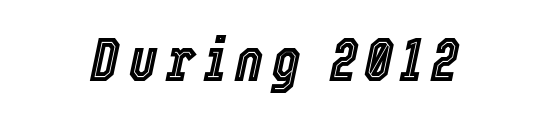
Q: Is the text italic (slanted)? A: Yes, it leans right by about 12 degrees.
Q: Is the text underlined? A: No.
Q: Width (condensed, normal, or wide)? A: Condensed.
Q: x-height? A: Medium.
Q: Monospaced? A: No.
